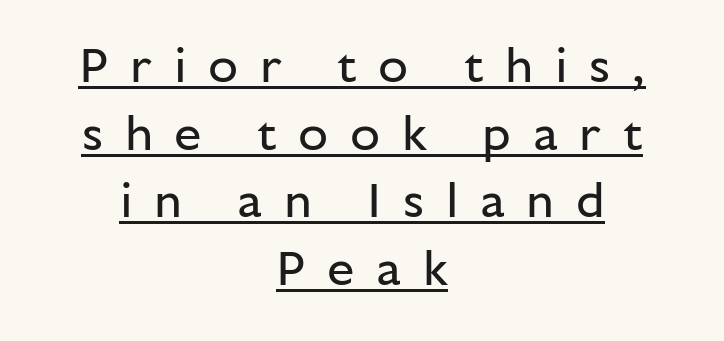
The image shows 49 px regular-weight sans-serif type, upright; set centered, normal line spacing (1.38x), unusually wide letter spacing (+0.44 em), underlined; low stroke contrast and a medium x-height.
